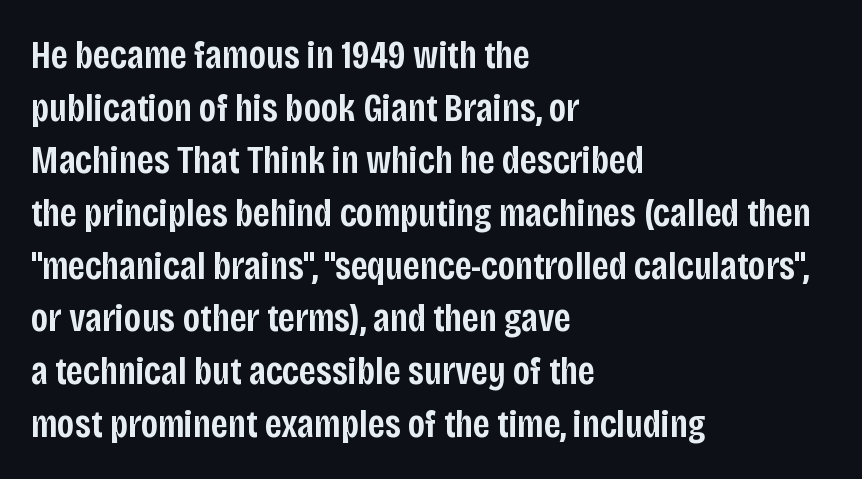
Q: Is the text bold? A: Semi-bold.
Q: Is the text italic (slanted)? A: No, it is upright.
Q: Is the typeface a serif or a sans-serif typeface? A: Sans-serif.
Q: Is the text underlined? A: No.
Q: How is the paragraph aligned? A: Left-aligned.
Q: Is the spacing between letters normal or unusually wide? A: Normal.
Q: Is the spacing between lines tight, normal or loose? A: Normal.
Q: Width (condensed, normal, or wide)? A: Condensed.
Q: Stroke contrast? A: Low.
Q: x-height? A: Large.
Q: Monospaced? A: No.
